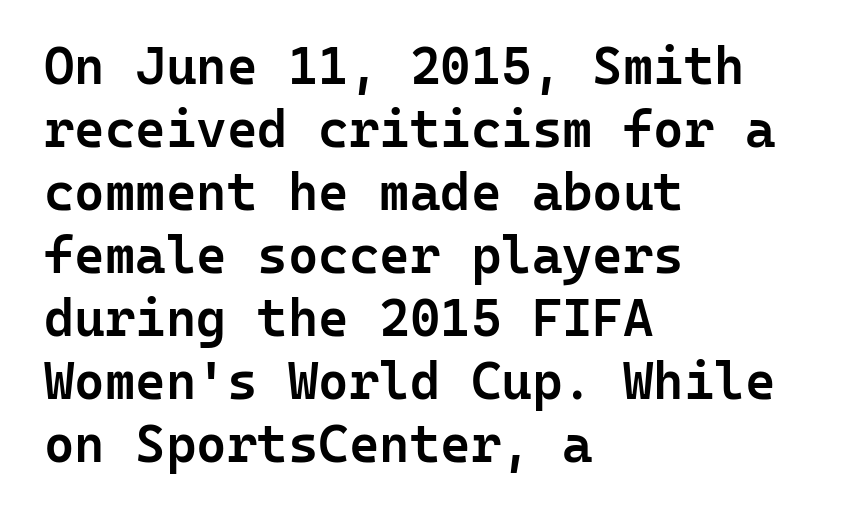
Spacing verdict: monospaced, one width for all characters. Rule under the text: the space is simply empty. Students, note that the glyphs here touch the page at normal intervals. In terms of posture, this sample is upright.
